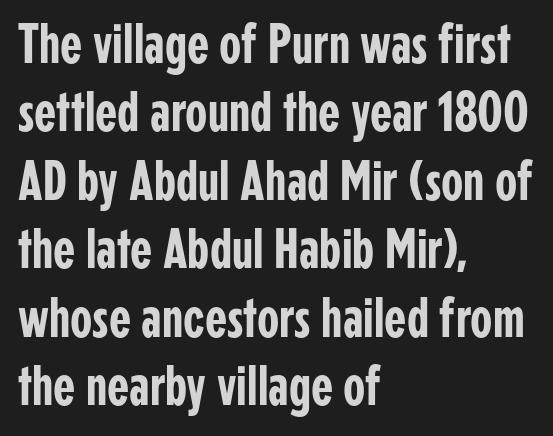
Each letter keeps its own natural width here, so spacing adapts to shape. A classic flush-left, rag-right setting is used for this passage. Caption: standard tracking, unaltered. The strip under each line holds only bare page.
